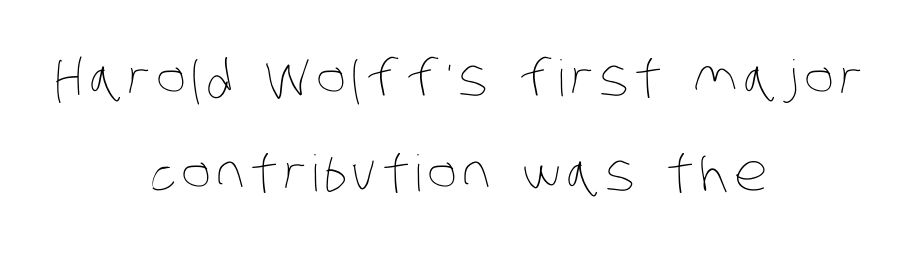
This rendering features lettering with no underline. These glyphs show unthickened strokes, regular width or finer. If you measured baseline to baseline, you'd find a long distance. Which margin do the lines hug? Neither — every line sits in the middle. Character widths vary here, with narrow letters taking less room than wide ones.
